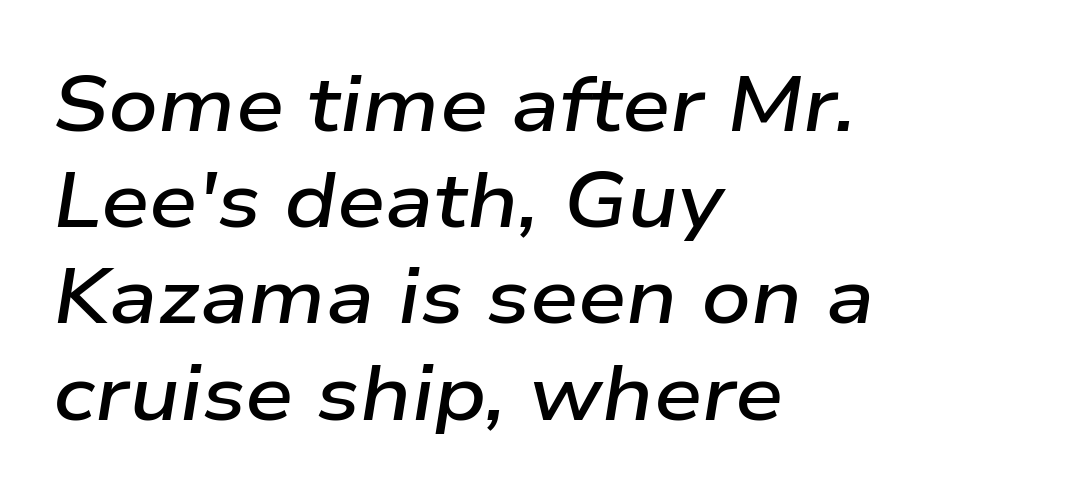
{"italic": "yes", "lean": "right", "slant_degrees": 9, "bold": "semi", "weight": "semibold", "width": "wide", "stroke_contrast": "low", "x_height": "medium", "monospaced": "no", "underline": "no", "align": "left", "line_spacing": "normal", "line_spacing_ratio": 1.25, "letter_spacing": "normal", "letter_spacing_em": 0.0, "glyph_px": 77}
